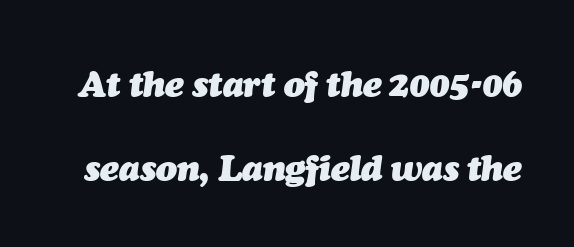
Q: Is the text bold? A: Yes.
Q: Is the text italic (slanted)? A: Yes, it leans right by about 7 degrees.
Q: Is the text underlined? A: No.
Q: Is the spacing between letters normal or unusually wide? A: Normal.
Q: Is the spacing between lines tight, normal or loose? A: Loose.
Q: Width (condensed, normal, or wide)? A: Normal.
Q: Stroke contrast? A: Medium.
Q: x-height? A: Medium.
Q: Monospaced? A: No.
